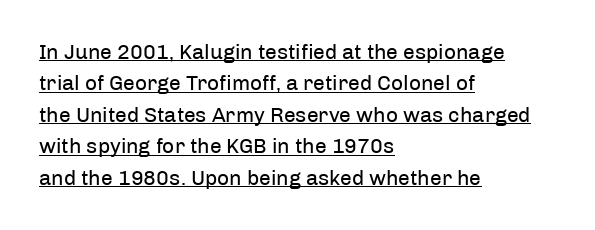
Q: Is the text bold? A: No.
Q: Is the text italic (slanted)? A: No, it is upright.
Q: Is the text underlined? A: Yes.
Q: How is the paragraph aligned? A: Left-aligned.
Q: Is the spacing between letters normal or unusually wide? A: Normal.
Q: Is the spacing between lines tight, normal or loose? A: Normal.
